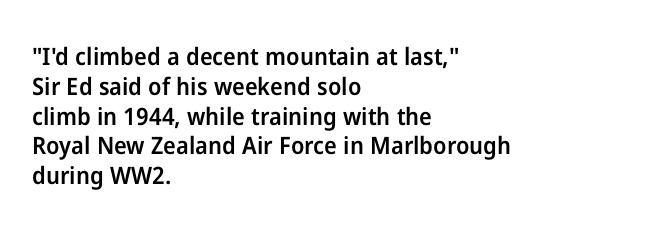
The letters stand upright; this is a roman face. Underline: absent. The sample has been set in demibold, a notch under bold. Here the glyphs are tracked normally, forming tight word shapes.
